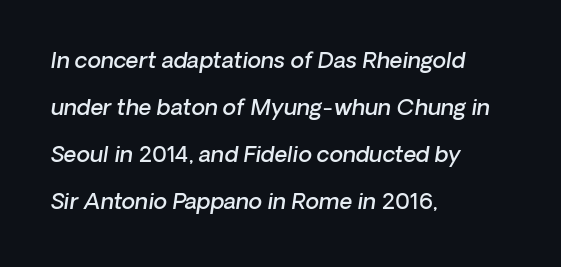
In CSS terms this would be text-align: left. Caption: semibold face, moderately heavy strokes. Loosely led — the rows are spread out. Words appear dense and cohesive because spacing is normal. The glyphs are unaccompanied by any horizontal stroke below them.
